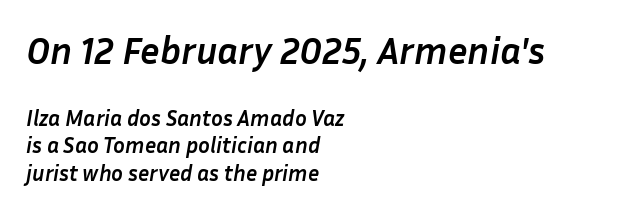
Q: Is the text bold? A: Yes.
Q: Is the text italic (slanted)? A: Yes, it leans right by about 10 degrees.
Q: Is the text underlined? A: No.
Q: How is the paragraph aligned? A: Left-aligned.
Q: Is the spacing between letters normal or unusually wide? A: Normal.
Q: Is the spacing between lines tight, normal or loose? A: Normal.
Q: Which block of text is set in a larger size, the first (top) or the second (bottom)? A: The first (top) one.
Q: Width (condensed, normal, or wide)? A: Normal.
Q: Stroke contrast? A: Low.
Q: x-height? A: Medium.
Q: Monospaced? A: No.
